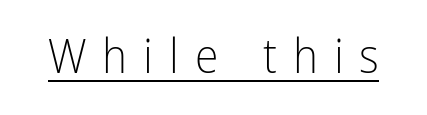
Q: Is the text bold? A: No.
Q: Is the text italic (slanted)? A: No, it is upright.
Q: Is the typeface a serif or a sans-serif typeface? A: Sans-serif.
Q: Is the text underlined? A: Yes.
Q: Is the spacing between letters normal or unusually wide? A: Unusually wide.
Q: Width (condensed, normal, or wide)? A: Condensed.
Q: Stroke contrast? A: Low.
Q: x-height? A: Medium.
Q: Monospaced? A: No.
